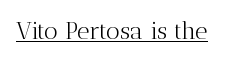
{"italic": "no", "bold": "no", "underline": "yes", "letter_spacing": "normal", "letter_spacing_em": 0.0, "glyph_px": 24}
